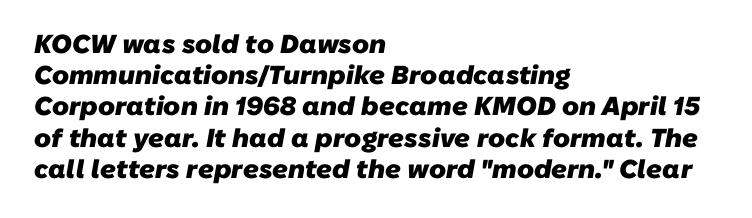
Letters rest on an invisible, unmarked baseline. This sample uses plain, unmodified letter spacing. Students, this is bold: see how much ink each stroke carries. Every row of glyphs begins at an identical x-position on the left.
